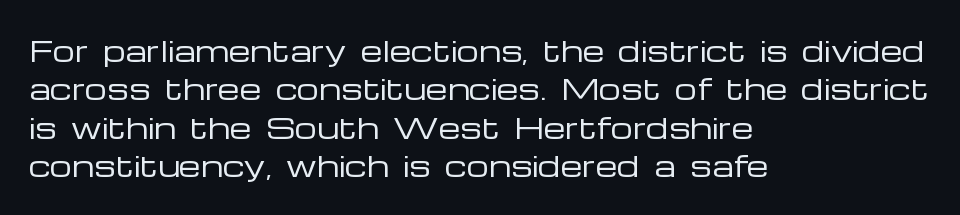
The image shows 28 px regular-weight, wide sans-serif type, upright; set left-aligned, normal line spacing (1.37x), normal letter spacing, not underlined; low stroke contrast and a medium x-height.
